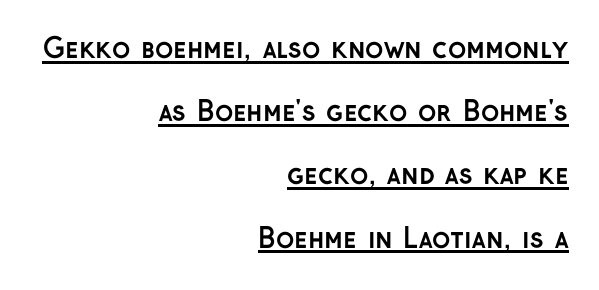
Q: Is the text bold? A: Yes.
Q: Is the text italic (slanted)? A: No, it is upright.
Q: Is the text underlined? A: Yes.
Q: How is the paragraph aligned? A: Right-aligned.
Q: Is the spacing between letters normal or unusually wide? A: Normal.
Q: Is the spacing between lines tight, normal or loose? A: Loose.
